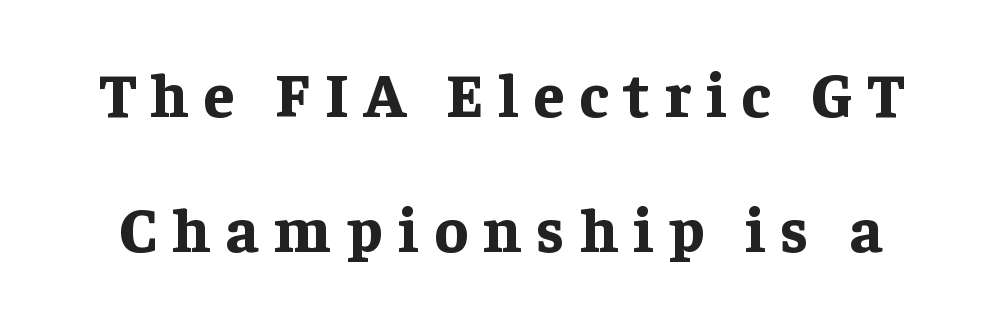
The image shows 63 px bold serif type, upright; set loose line spacing (2.14x), unusually wide letter spacing (+0.24 em), not underlined; low stroke contrast and a medium x-height.
